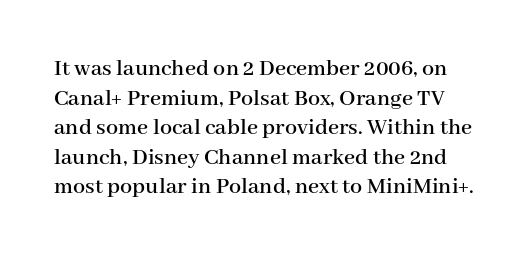
Q: Is the text italic (slanted)? A: No, it is upright.
Q: Is the text underlined? A: No.
Q: Is the spacing between letters normal or unusually wide? A: Normal.
